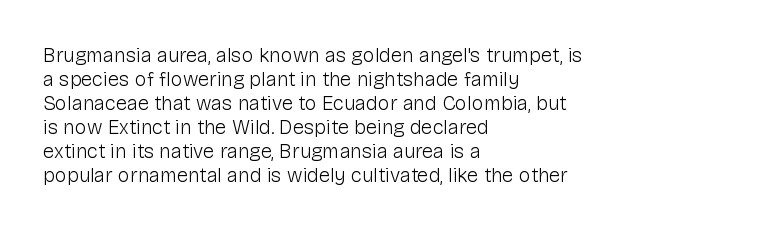
{"italic": "no", "bold": "no", "underline": "no", "align": "left", "line_spacing_ratio": 1.2, "letter_spacing": "normal", "letter_spacing_em": 0.0, "glyph_px": 20}
